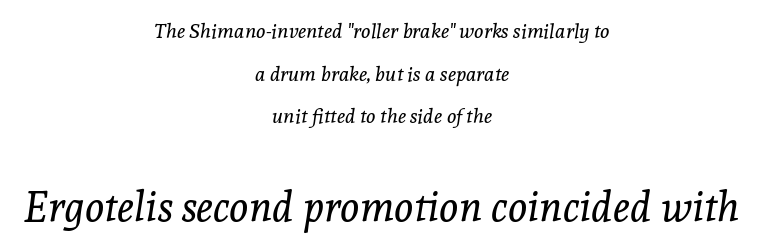
The image shows 41 px regular-weight serif type, italic (leaning right); set centered, loose line spacing (2.13x), normal letter spacing, not underlined; the second (bottom) block is 2.05x larger; a medium x-height.
